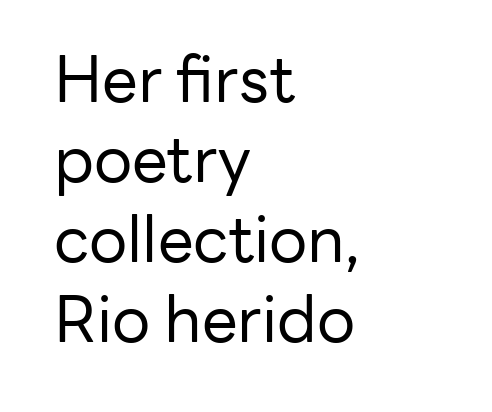
Q: Is the text bold? A: No.
Q: Is the text italic (slanted)? A: No, it is upright.
Q: Is the typeface a serif or a sans-serif typeface? A: Sans-serif.
Q: Is the text underlined? A: No.
Q: How is the paragraph aligned? A: Left-aligned.
Q: Is the spacing between letters normal or unusually wide? A: Normal.
Q: Is the spacing between lines tight, normal or loose? A: Normal.
Q: Width (condensed, normal, or wide)? A: Normal.
Q: Stroke contrast? A: Low.
Q: x-height? A: Medium.
Q: Monospaced? A: No.
